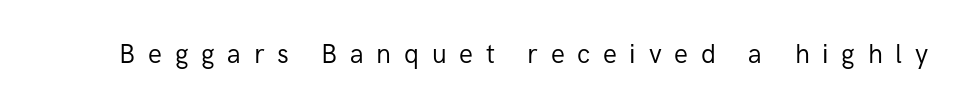
{"italic": "no", "bold": "no", "underline": "no", "letter_spacing": "wide", "letter_spacing_em": 0.49, "glyph_px": 26}
